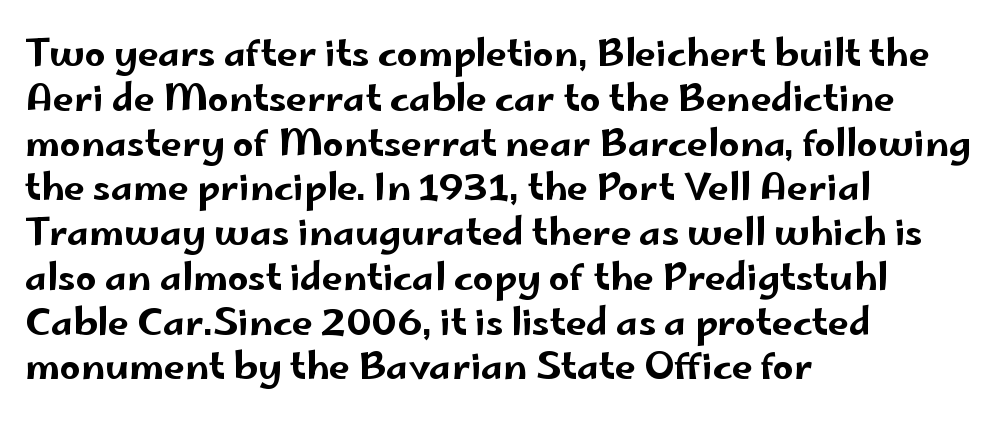
{"serif": "no", "italic": "no", "width": "wide", "stroke_contrast": "low", "x_height": "small", "monospaced": "no", "underline": "no", "align": "left", "line_spacing_ratio": 1.21, "letter_spacing": "normal", "letter_spacing_em": 0.0, "glyph_px": 37}
